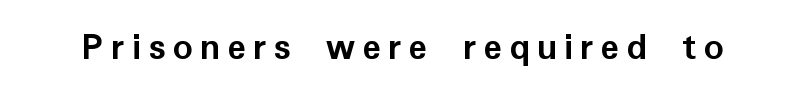
{"serif": "no", "italic": "no", "bold": "yes", "weight": "semibold", "width": "normal", "stroke_contrast": "low", "x_height": "medium", "monospaced": "no", "underline": "no", "glyph_px": 39}
